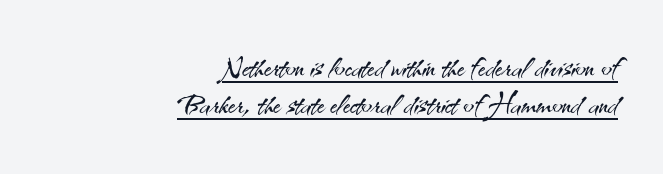
The image shows 39 px light sans-serif type; set right-aligned, tight line spacing (0.96x), normal letter spacing, underlined; medium stroke contrast and a small x-height.
